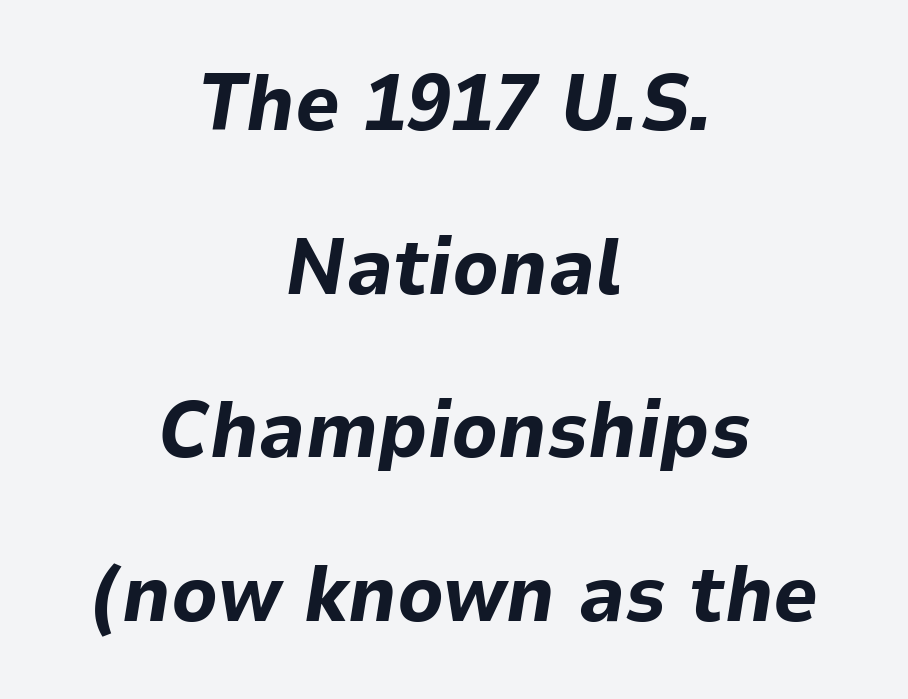
The strokes are fattened all the way to bold. Widely set lines give the paragraph a tall, airy silhouette. Any mark beneath the type? The region is blank. Think of a printed novel: that variable character pitch is what you see here. The whole block is typeset with a tilt. Standard letterfit; no display-style spreading of the glyphs.
